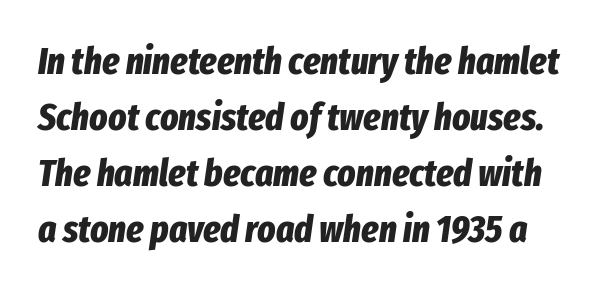
{"italic": "yes", "lean": "right", "slant_degrees": 8, "bold": "yes", "weight": "bold", "width": "condensed", "stroke_contrast": "low", "x_height": "medium", "monospaced": "no", "underline": "no", "line_spacing": "normal", "line_spacing_ratio": 1.47, "letter_spacing": "normal", "letter_spacing_em": 0.0, "glyph_px": 38}
